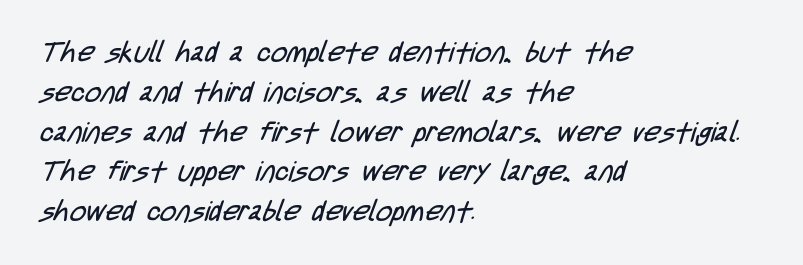
Q: Is the text bold? A: No.
Q: Is the typeface a serif or a sans-serif typeface? A: Sans-serif.
Q: Is the text underlined? A: No.
Q: How is the paragraph aligned? A: Left-aligned.
Q: Is the spacing between letters normal or unusually wide? A: Normal.
Q: Is the spacing between lines tight, normal or loose? A: Normal.
Q: Width (condensed, normal, or wide)? A: Condensed.
Q: Stroke contrast? A: Low.
Q: x-height? A: Large.
Q: Monospaced? A: No.
